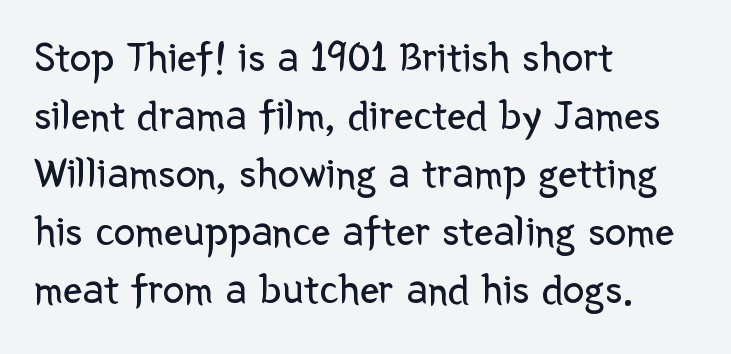
Spacing verdict: proportional, widths tailored to each character. I'd call this a sans setting — the letters go barefoot. Successive baselines arrive at the customary interval. Nobody drew a line under any word here. It's the straight-up-and-down kind of type.
